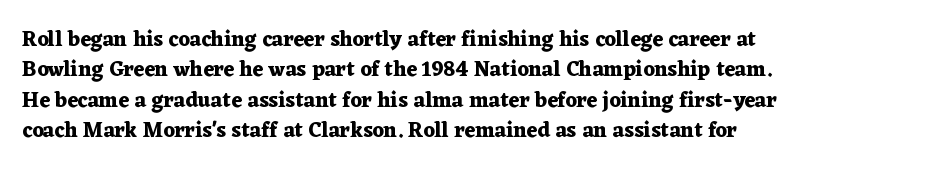
The image shows 21 px bold type, upright; set left-aligned, normal line spacing (1.45x), normal letter spacing, not underlined.
